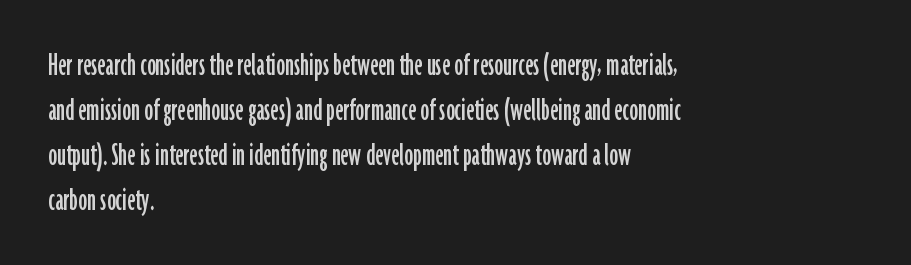
The image shows 35 px condensed sans-serif type, upright; set left-aligned, normal line spacing (1.29x), normal letter spacing, not underlined; low stroke contrast and a medium x-height.
